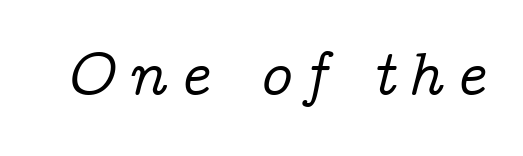
The letters carry serifs — small finishing strokes at the ends of their stems. Yep, that's italic — everything's leaning. A typesetter would call this proportional, since set widths differ per character. Words appear elongated and porous because spacing is wide.
